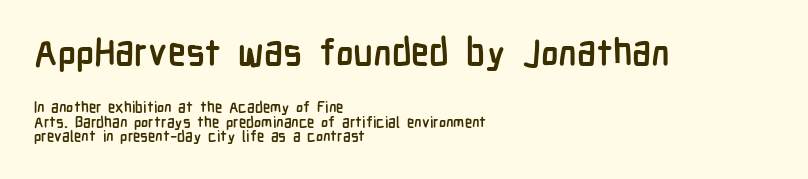
The image shows 37 px semibold, condensed sans-serif type, upright; set left-aligned, tight line spacing (0.98x), normal letter spacing, not underlined; the first (top) block is 2.47x larger; low stroke contrast and a medium x-height.
